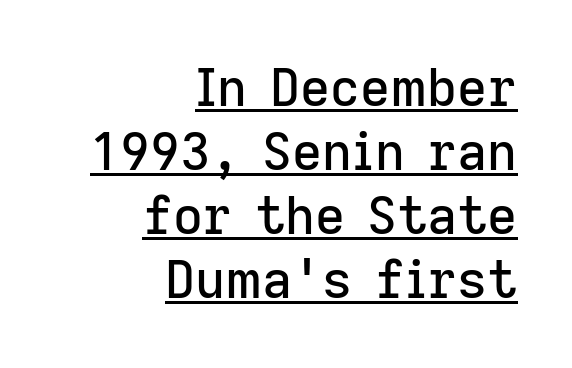
The passage shown is underscored from start to finish. Does extra space separate the letters? No, they use regular spacing. Characters remain perfectly vertical along every line. This sample has the flowing, uneven cadence of proportional lettering. Unlike a traditional serif, this face leaves its strokes unadorned.
